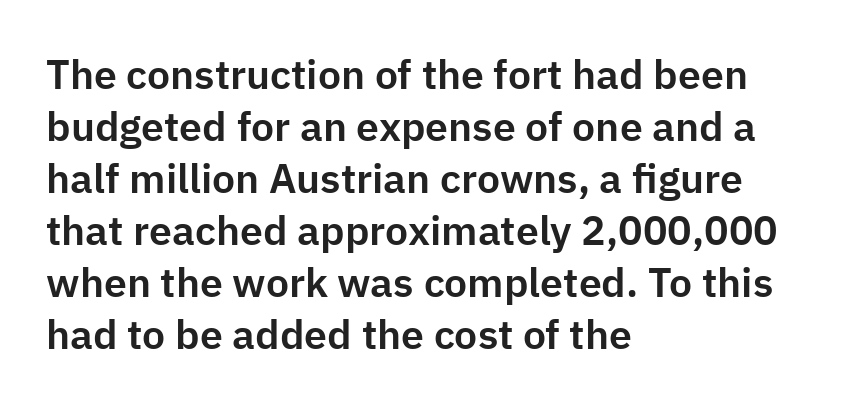
Q: Is the text italic (slanted)? A: No, it is upright.
Q: Is the typeface a serif or a sans-serif typeface? A: Sans-serif.
Q: Is the text underlined? A: No.
Q: How is the paragraph aligned? A: Left-aligned.
Q: Is the spacing between letters normal or unusually wide? A: Normal.
Q: Is the spacing between lines tight, normal or loose? A: Normal.
Q: Width (condensed, normal, or wide)? A: Normal.
Q: Stroke contrast? A: Low.
Q: x-height? A: Medium.
Q: Monospaced? A: No.
